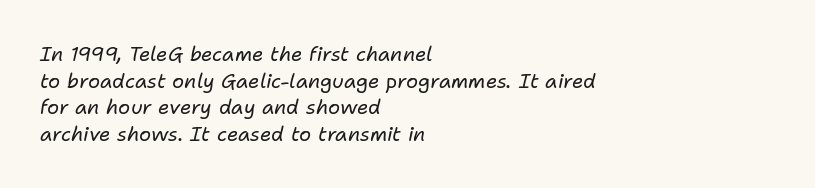
{"italic": "yes", "lean": "right", "slant_degrees": 11, "bold": "no", "underline": "no", "align": "left", "line_spacing": "normal", "line_spacing_ratio": 1.33, "letter_spacing": "normal", "letter_spacing_em": 0.0, "glyph_px": 20}
